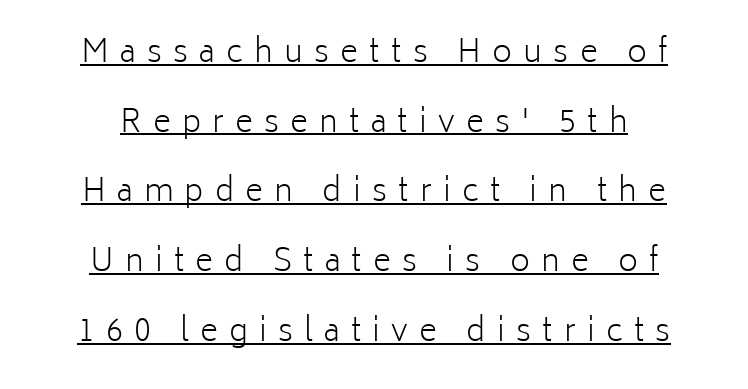
The image shows 31 px light sans-serif type, upright; set centered, loose line spacing (2.25x), unusually wide letter spacing (+0.36 em), underlined; low stroke contrast and a medium x-height.
